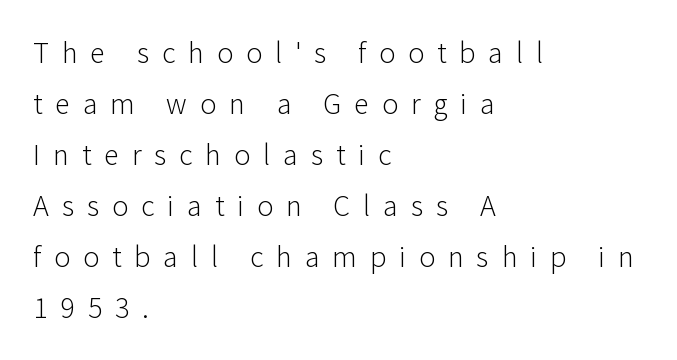
Think standard paragraph weight, or any step lighter than that. The letters stand straight up with perfectly vertical stems. Note the varied advance widths — an 'i' is clearly narrower than an 'm'. This sample uses expanded letter spacing, leaving extra air between glyphs. Bare-footed words on every line.
